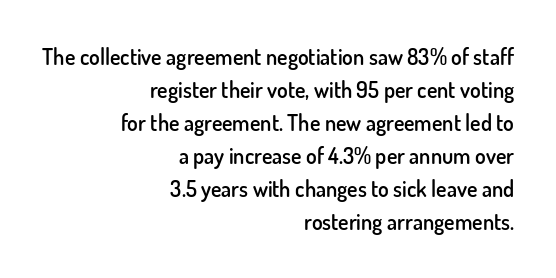
The image shows 22 px text type, upright; set right-aligned, normal line spacing (1.5x), normal letter spacing, not underlined.
